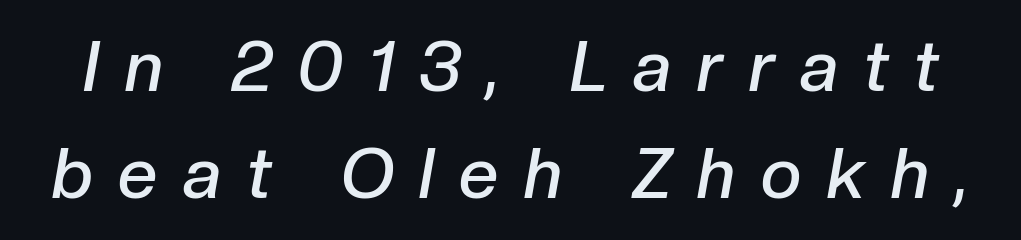
{"italic": "yes", "lean": "right", "slant_degrees": 10, "bold": "semi", "weight": "semibold", "width": "normal", "stroke_contrast": "low", "x_height": "medium", "monospaced": "no", "underline": "no", "line_spacing": "normal", "line_spacing_ratio": 1.53, "letter_spacing": "wide", "letter_spacing_em": 0.37, "glyph_px": 70}
